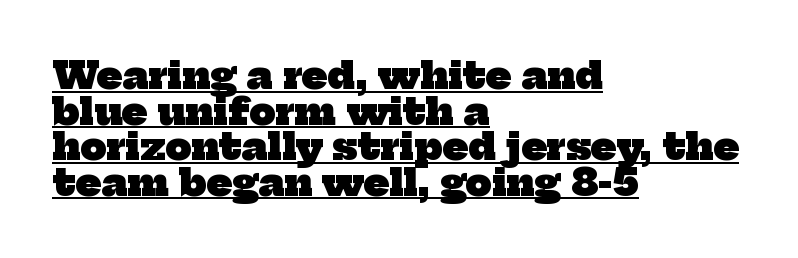
{"serif": "yes", "bold": "yes", "weight": "heavy", "width": "normal", "stroke_contrast": "low", "x_height": "medium", "monospaced": "no", "underline": "yes", "align": "left", "line_spacing": "tight", "line_spacing_ratio": 0.96, "letter_spacing": "normal", "letter_spacing_em": 0.0, "glyph_px": 37}
